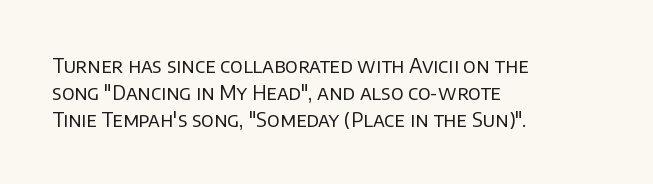
The image shows 20 px text type, upright; set left-aligned, normal line spacing (1.34x), normal letter spacing, not underlined.
